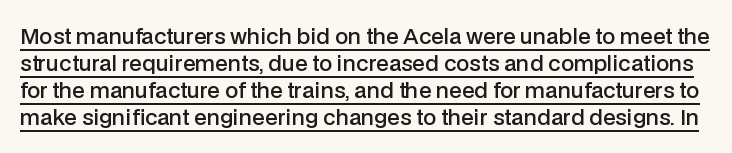
Quick note: interline space is typical. Italic? Not at all — the glyphs are vertical. Is the type bold? Partly — it's a semibold, heavier than regular but not fully bold. Spacing between characters is what you'd get straight out of the box. The sample's only ornament is a line tracing under the words.
